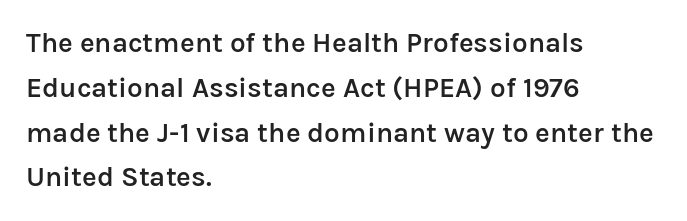
The image shows 28 px semibold sans-serif type, upright; set left-aligned, normal line spacing (1.6x), normal letter spacing, not underlined; low stroke contrast and a medium x-height.
